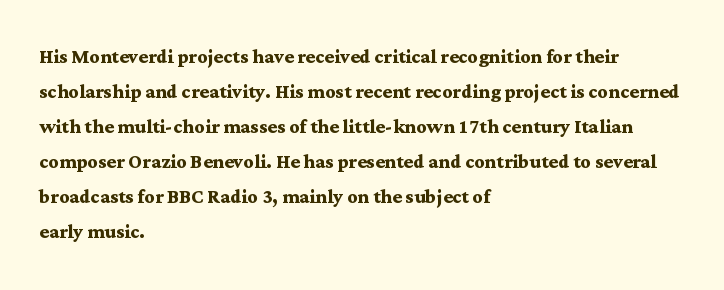
{"italic": "no", "bold": "yes", "underline": "no", "align": "left", "line_spacing": "normal", "line_spacing_ratio": 1.4, "letter_spacing": "normal", "letter_spacing_em": 0.0, "glyph_px": 25}
